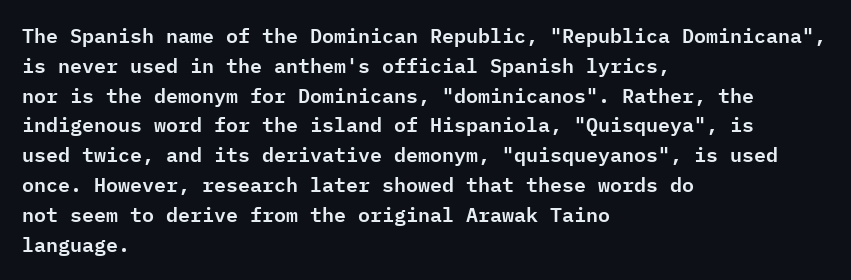
The image shows 20 px text type, upright; set left-aligned, normal line spacing (1.49x), normal letter spacing, not underlined.
